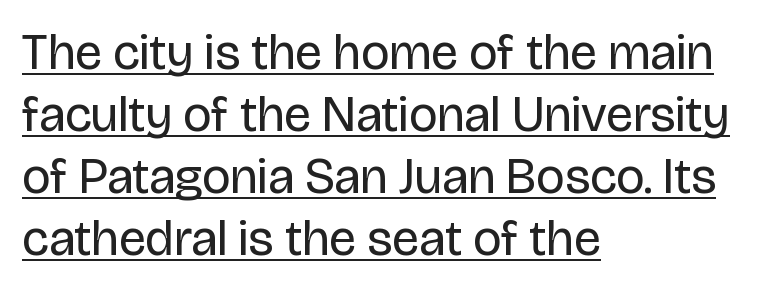
Q: Is the text bold? A: No.
Q: Is the text italic (slanted)? A: No, it is upright.
Q: Is the typeface a serif or a sans-serif typeface? A: Sans-serif.
Q: Is the text underlined? A: Yes.
Q: How is the paragraph aligned? A: Left-aligned.
Q: Is the spacing between letters normal or unusually wide? A: Normal.
Q: Width (condensed, normal, or wide)? A: Normal.
Q: Stroke contrast? A: Low.
Q: x-height? A: Large.
Q: Monospaced? A: No.
